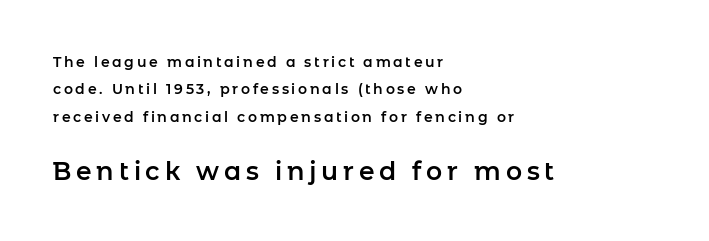
Q: Is the text italic (slanted)? A: No, it is upright.
Q: Is the text underlined? A: No.
Q: How is the paragraph aligned? A: Left-aligned.
Q: Is the spacing between lines tight, normal or loose? A: Loose.
Q: Which block of text is set in a larger size, the first (top) or the second (bottom)? A: The second (bottom) one.
